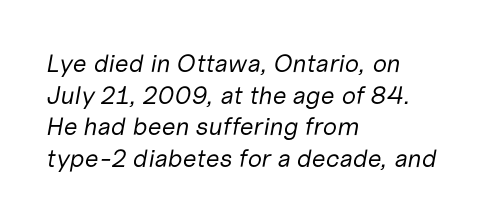
A typesetter would mark this as italic. Weight class: somewhere from thin through regular. Short and long lines alike share a common starting point at left. The line texture is even and compact thanks to regular tracking. A bare baseline throughout the passage. If you measured baseline to baseline, you'd find a middling distance.
